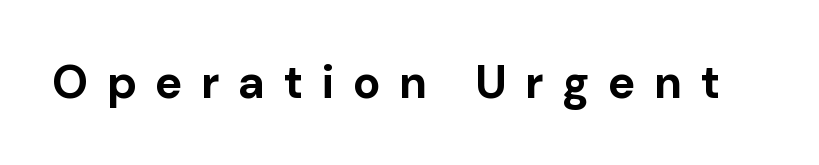
{"serif": "no", "italic": "no", "bold": "yes", "weight": "bold", "width": "normal", "stroke_contrast": "low", "x_height": "medium", "monospaced": "no", "underline": "no", "letter_spacing": "wide", "letter_spacing_em": 0.4, "glyph_px": 46}
